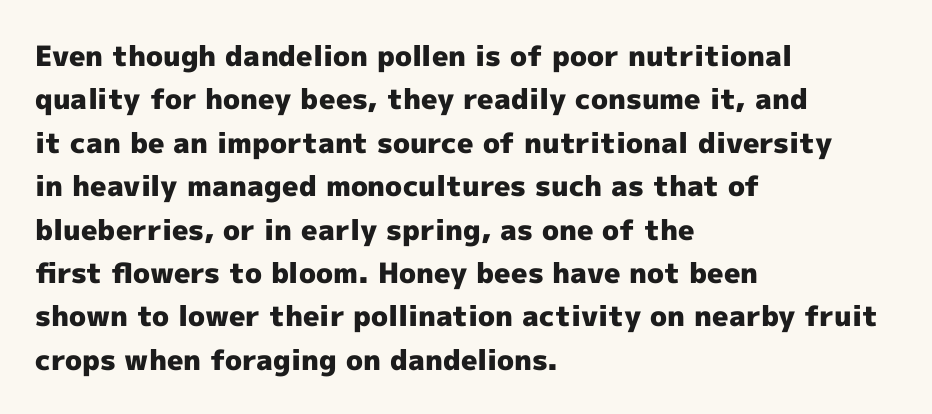
Here the designer chose a conventional face with non-uniform glyph widths. These lines carry a lot of weight — the face is fully bold. Reading down the column, the eye jumps a familiar distance to each next line. This rendering employs a face without finishing strokes, i.e., a sans-serif.
